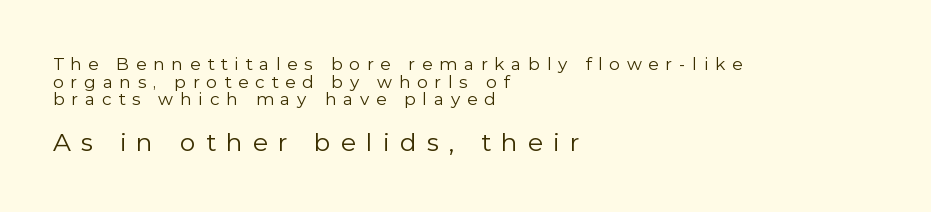
Q: Is the text bold? A: No.
Q: Is the text italic (slanted)? A: No, it is upright.
Q: Is the text underlined? A: No.
Q: How is the paragraph aligned? A: Left-aligned.
Q: Is the spacing between letters normal or unusually wide? A: Unusually wide.
Q: Is the spacing between lines tight, normal or loose? A: Tight.
Q: Which block of text is set in a larger size, the first (top) or the second (bottom)? A: The second (bottom) one.
